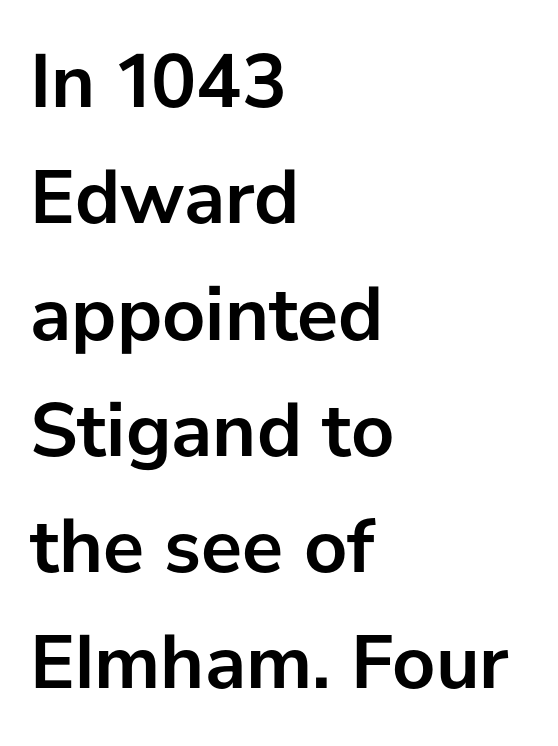
Q: Is the text bold? A: Yes.
Q: Is the text italic (slanted)? A: No, it is upright.
Q: Is the typeface a serif or a sans-serif typeface? A: Sans-serif.
Q: Is the text underlined? A: No.
Q: How is the paragraph aligned? A: Left-aligned.
Q: Is the spacing between letters normal or unusually wide? A: Normal.
Q: Is the spacing between lines tight, normal or loose? A: Normal.
Q: Width (condensed, normal, or wide)? A: Normal.
Q: Stroke contrast? A: Low.
Q: x-height? A: Medium.
Q: Monospaced? A: No.
